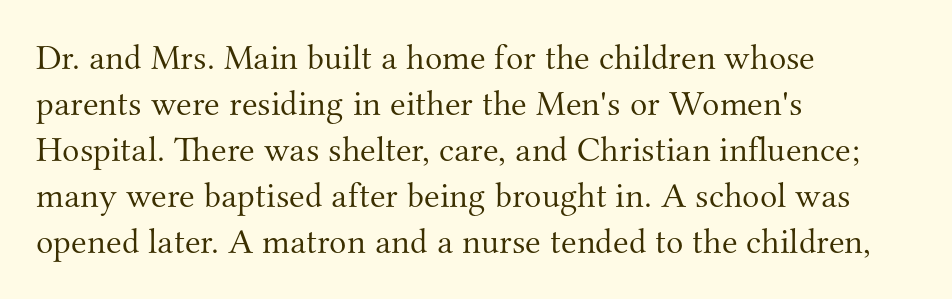
Stems and bowls with no extra thickness — not bold. Spacing between characters is what you'd get straight out of the box. The space between consecutive lines is moderate. Is this a sans? No — the strokes have serifs. You could not count columns in this text — the font is proportionally spaced. Does the copy run flush right? No — it runs flush left.
